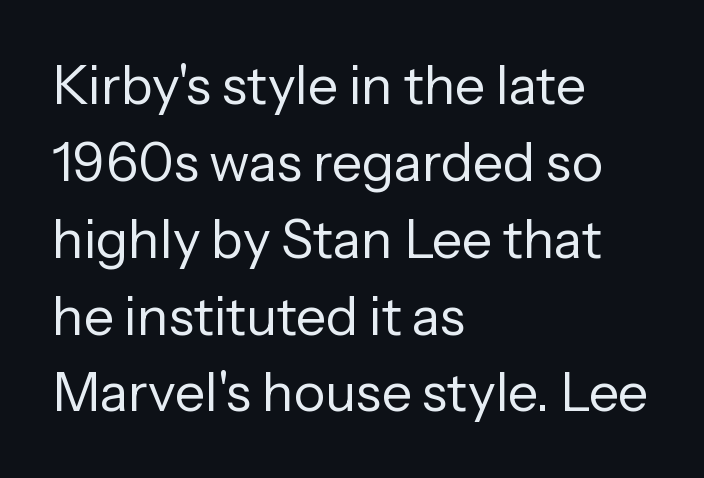
{"serif": "no", "italic": "no", "bold": "no", "weight": "regular", "width": "normal", "stroke_contrast": "low", "x_height": "medium", "monospaced": "no", "underline": "no", "align": "left", "line_spacing": "normal", "line_spacing_ratio": 1.45, "letter_spacing": "normal", "letter_spacing_em": 0.0, "glyph_px": 53}
